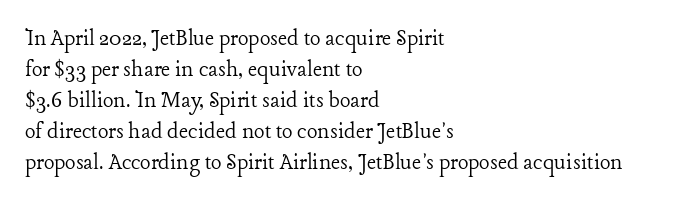
The image shows 25 px text type, upright; set left-aligned, line spacing 1.24x, normal letter spacing, not underlined.
